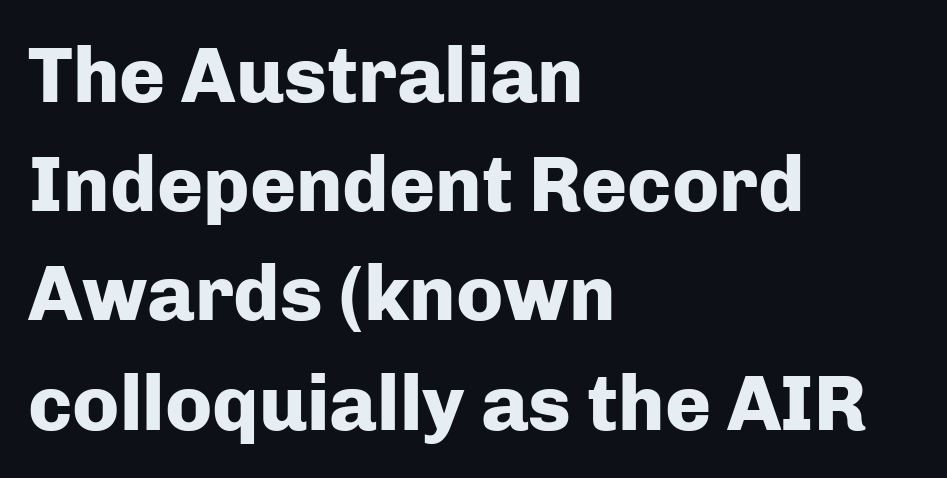
{"serif": "no", "italic": "no", "bold": "yes", "weight": "heavy", "width": "normal", "stroke_contrast": "low", "x_height": "medium", "monospaced": "no", "underline": "no", "align": "left", "line_spacing": "normal", "line_spacing_ratio": 1.4, "letter_spacing": "normal", "letter_spacing_em": 0.0, "glyph_px": 78}
